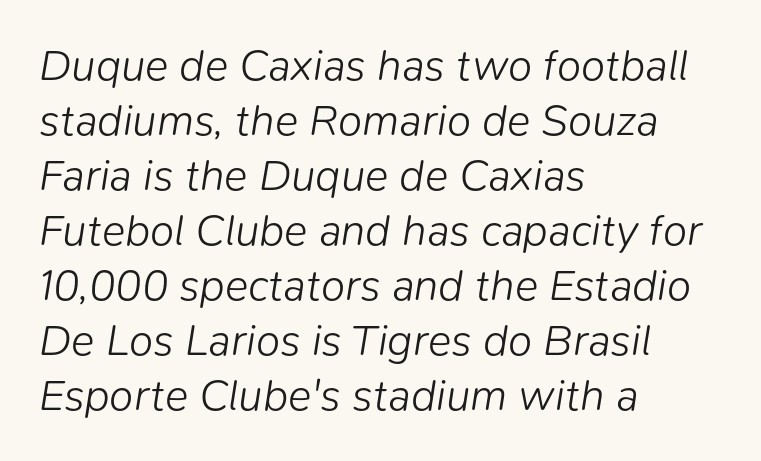
The image shows 44 px light type, italic (leaning right); set left-aligned, normal line spacing (1.25x), normal letter spacing, not underlined; low stroke contrast and a medium x-height.
